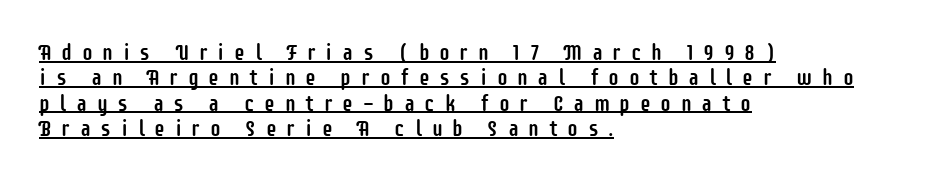
The image shows 22 px text type, upright; set left-aligned, tight line spacing (1.15x), unusually wide letter spacing (+0.43 em), underlined.
